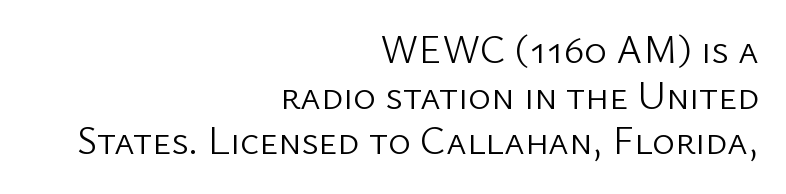
Q: Is the text bold? A: No.
Q: Is the text italic (slanted)? A: No, it is upright.
Q: Is the typeface a serif or a sans-serif typeface? A: Sans-serif.
Q: Is the text underlined? A: No.
Q: How is the paragraph aligned? A: Right-aligned.
Q: Is the spacing between letters normal or unusually wide? A: Normal.
Q: Width (condensed, normal, or wide)? A: Normal.
Q: Stroke contrast? A: Low.
Q: x-height? A: Medium.
Q: Monospaced? A: No.
